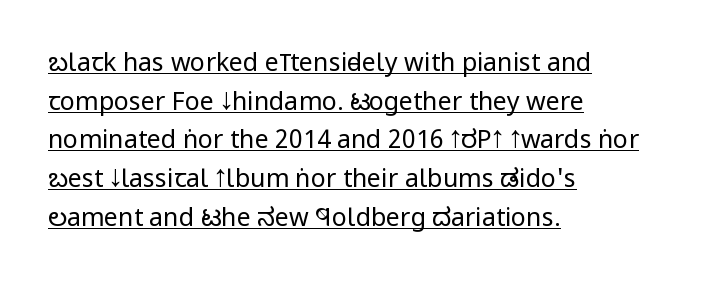
The image shows 25 px text type, upright; set left-aligned, normal line spacing (1.55x), normal letter spacing, underlined.
